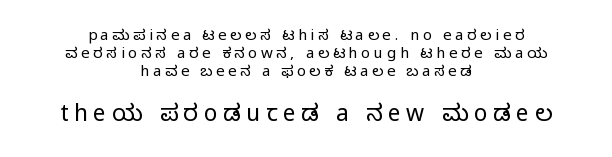
Q: Is the text bold? A: No.
Q: Is the text italic (slanted)? A: No, it is upright.
Q: Is the text underlined? A: No.
Q: How is the paragraph aligned? A: Centered.
Q: Is the spacing between letters normal or unusually wide? A: Unusually wide.
Q: Which block of text is set in a larger size, the first (top) or the second (bottom)? A: The second (bottom) one.
